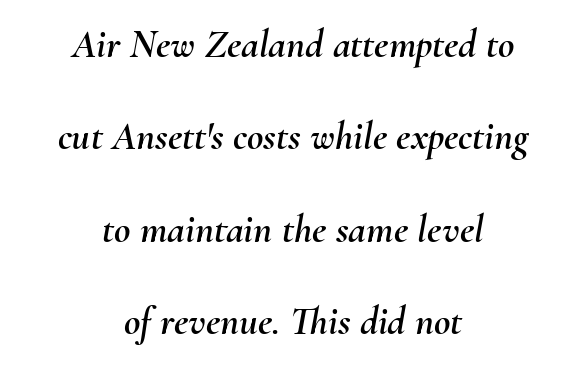
The image shows 40 px text type, italic (leaning right); set centered, loose line spacing (2.31x), normal letter spacing, not underlined; medium stroke contrast and a small x-height.
